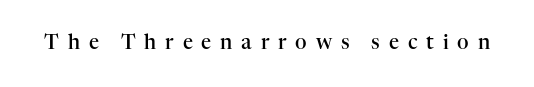
{"italic": "no", "bold": "semi", "underline": "no", "letter_spacing": "wide", "letter_spacing_em": 0.44, "glyph_px": 20}
